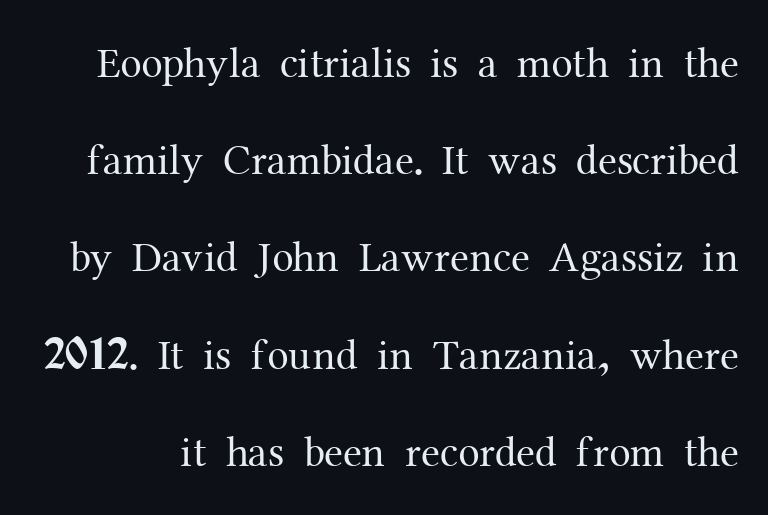
Q: Is the text bold? A: No.
Q: Is the text italic (slanted)? A: No, it is upright.
Q: Is the typeface a serif or a sans-serif typeface? A: Serif.
Q: Is the text underlined? A: No.
Q: Is the spacing between letters normal or unusually wide? A: Normal.
Q: Is the spacing between lines tight, normal or loose? A: Loose.
Q: Width (condensed, normal, or wide)? A: Normal.
Q: Stroke contrast? A: Medium.
Q: x-height? A: Medium.
Q: Monospaced? A: No.
